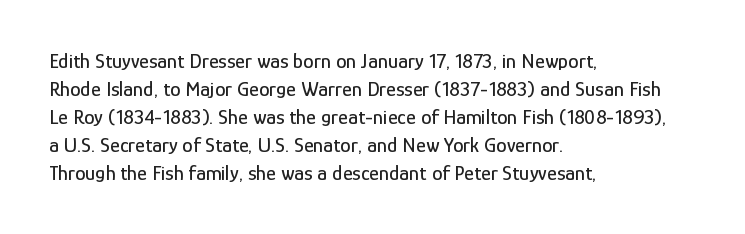
The image shows 21 px text type, upright; set left-aligned, normal line spacing (1.33x), normal letter spacing, not underlined.
